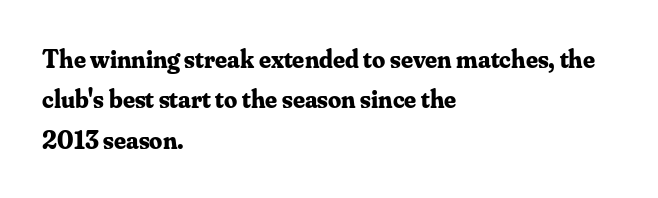
{"italic": "no", "bold": "yes", "underline": "no", "align": "left", "line_spacing": "normal", "line_spacing_ratio": 1.55, "letter_spacing": "normal", "letter_spacing_em": 0.0, "glyph_px": 26}
